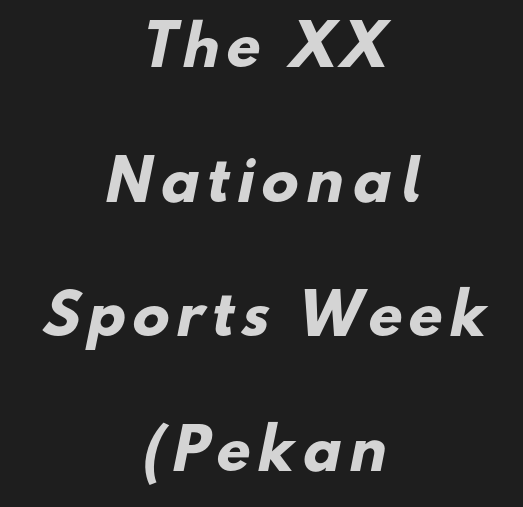
Q: Is the text bold? A: Yes.
Q: Is the typeface a serif or a sans-serif typeface? A: Sans-serif.
Q: Is the text underlined? A: No.
Q: How is the paragraph aligned? A: Centered.
Q: Is the spacing between lines tight, normal or loose? A: Loose.
Q: Width (condensed, normal, or wide)? A: Normal.
Q: Stroke contrast? A: Low.
Q: x-height? A: Small.
Q: Monospaced? A: No.
